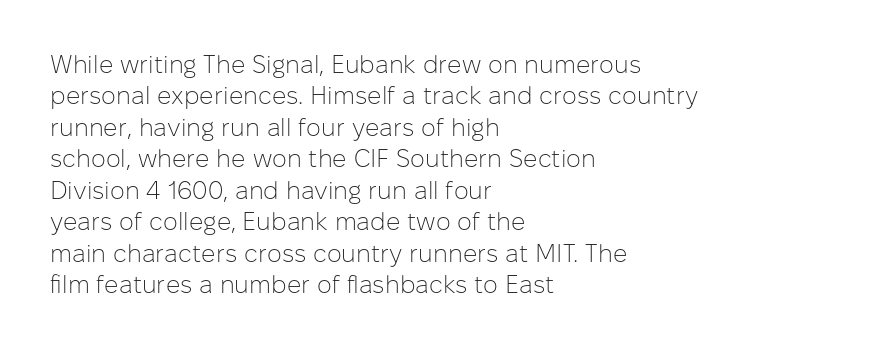
No letter is thick-stroked: the sample isn't bold. This is roman type, the default non-slanted kind. One glance says typical: line gaps are just what's usual. Plain, unruled lines of type. This sample is left-justified, so line endings fall wherever the words run out.
